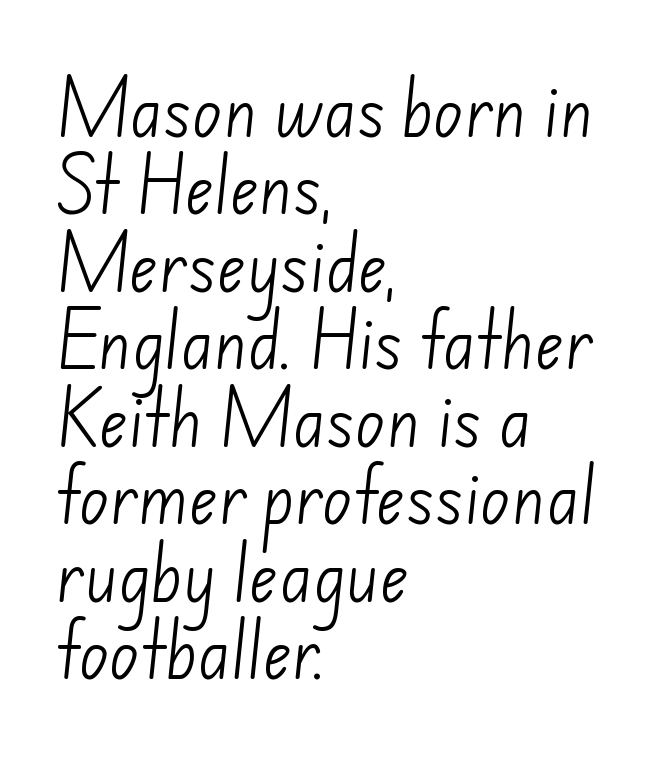
The image shows 62 px light sans-serif type; set left-aligned, normal line spacing (1.25x), normal letter spacing, not underlined; low stroke contrast and a small x-height.
